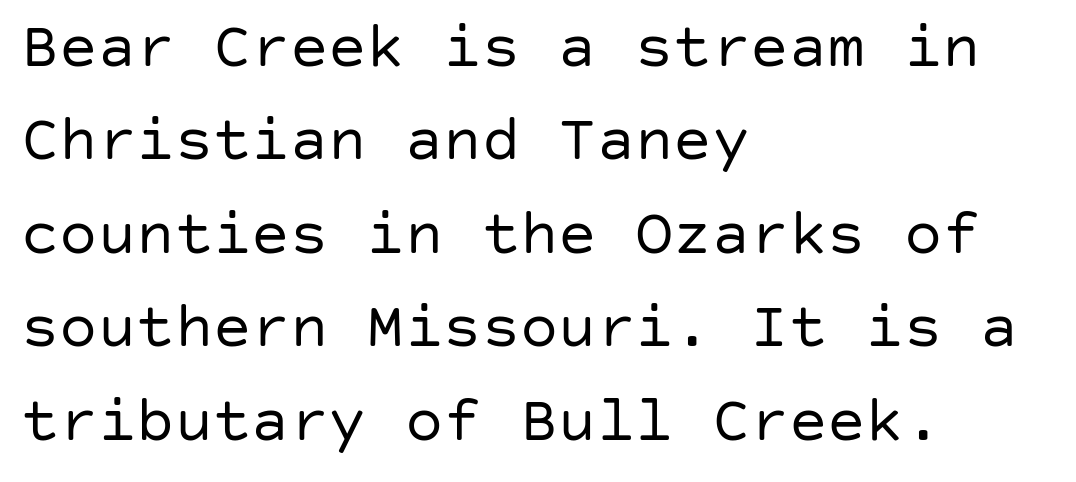
Q: Is the text bold? A: No.
Q: Is the text italic (slanted)? A: No, it is upright.
Q: Is the typeface a serif or a sans-serif typeface? A: Sans-serif.
Q: Is the text underlined? A: No.
Q: How is the paragraph aligned? A: Left-aligned.
Q: Is the spacing between letters normal or unusually wide? A: Normal.
Q: Is the spacing between lines tight, normal or loose? A: Normal.
Q: Width (condensed, normal, or wide)? A: Normal.
Q: Stroke contrast? A: Low.
Q: x-height? A: Large.
